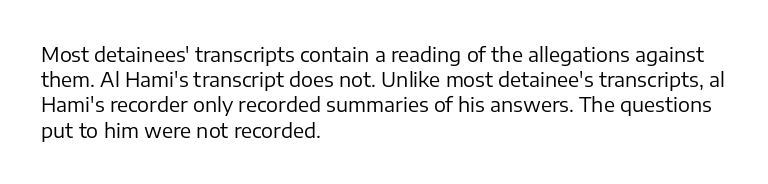
The image shows 20 px text type, upright; set left-aligned, normal line spacing (1.26x), normal letter spacing, not underlined.
